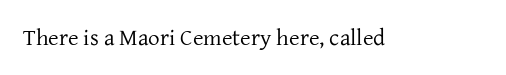
{"italic": "no", "bold": "no", "underline": "no", "letter_spacing": "normal", "letter_spacing_em": 0.0, "glyph_px": 23}
